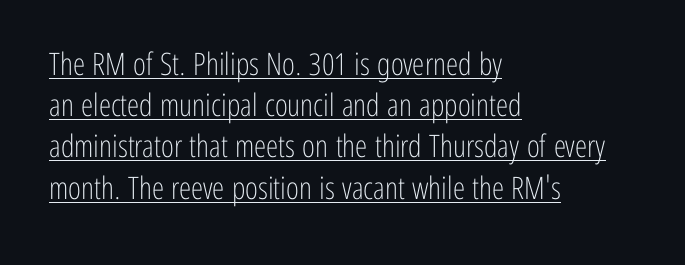
{"serif": "no", "italic": "no", "bold": "no", "weight": "light", "width": "condensed", "stroke_contrast": "low", "x_height": "medium", "monospaced": "no", "underline": "yes", "align": "left", "line_spacing": "normal", "line_spacing_ratio": 1.33, "letter_spacing": "normal", "letter_spacing_em": 0.0, "glyph_px": 31}
